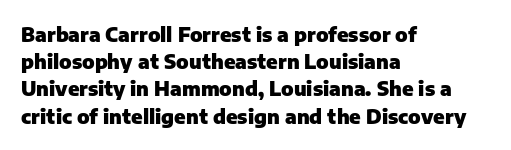
{"italic": "no", "bold": "yes", "underline": "no", "align": "left", "line_spacing": "normal", "line_spacing_ratio": 1.36, "letter_spacing": "normal", "letter_spacing_em": 0.0, "glyph_px": 20}
